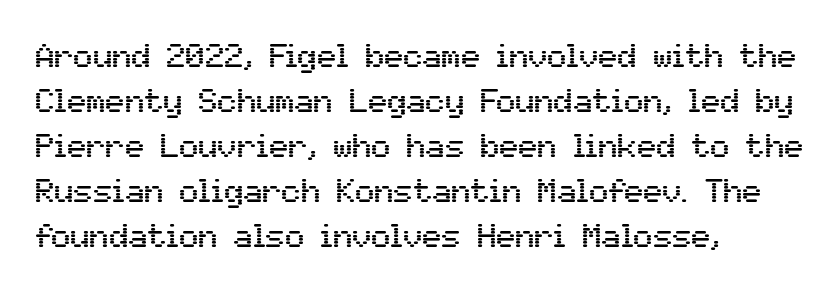
Q: Is the text italic (slanted)? A: No, it is upright.
Q: Is the typeface a serif or a sans-serif typeface? A: Sans-serif.
Q: Is the text underlined? A: No.
Q: How is the paragraph aligned? A: Left-aligned.
Q: Is the spacing between letters normal or unusually wide? A: Normal.
Q: Is the spacing between lines tight, normal or loose? A: Normal.
Q: Width (condensed, normal, or wide)? A: Normal.
Q: Stroke contrast? A: Medium.
Q: x-height? A: Medium.
Q: Monospaced? A: No.
